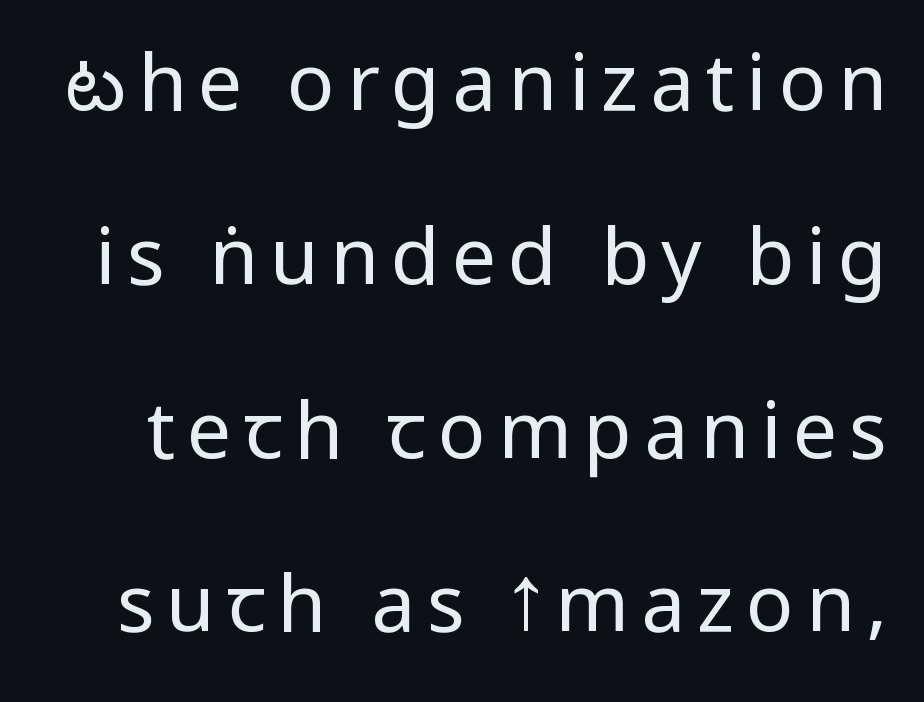
Q: Is the text bold? A: No.
Q: Is the text italic (slanted)? A: No, it is upright.
Q: Is the typeface a serif or a sans-serif typeface? A: Sans-serif.
Q: Is the text underlined? A: No.
Q: Is the spacing between lines tight, normal or loose? A: Loose.
Q: Width (condensed, normal, or wide)? A: Condensed.
Q: Stroke contrast? A: Low.
